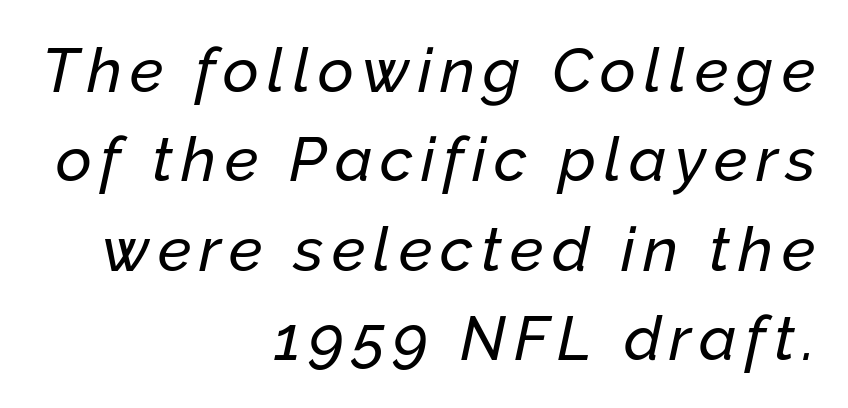
Q: Is the text italic (slanted)? A: Yes, it leans right by about 12 degrees.
Q: Is the text underlined? A: No.
Q: How is the paragraph aligned? A: Right-aligned.
Q: Is the spacing between lines tight, normal or loose? A: Normal.
Q: Width (condensed, normal, or wide)? A: Normal.
Q: Stroke contrast? A: Low.
Q: x-height? A: Medium.
Q: Monospaced? A: No.
